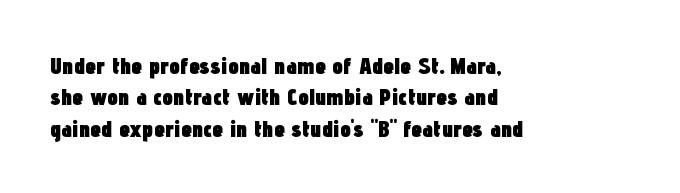
{"italic": "no", "bold": "yes", "underline": "no", "align": "left", "line_spacing": "normal", "line_spacing_ratio": 1.31, "letter_spacing": "normal", "letter_spacing_em": 0.0, "glyph_px": 24}
